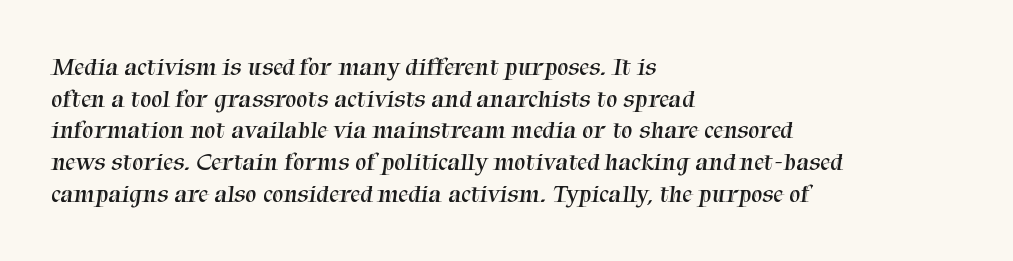
The image shows 25 px text type; set left-aligned, normal line spacing (1.27x), normal letter spacing, not underlined.
